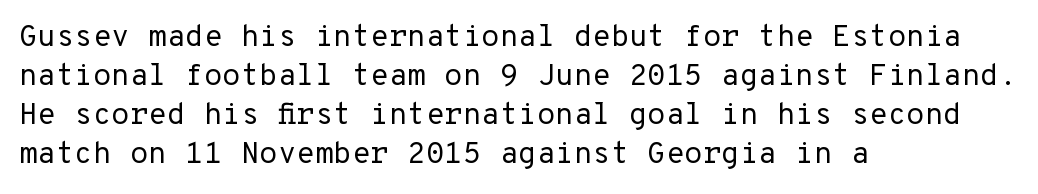
Q: Is the text bold? A: No.
Q: Is the text italic (slanted)? A: No, it is upright.
Q: Is the typeface a serif or a sans-serif typeface? A: Sans-serif.
Q: Is the text underlined? A: No.
Q: How is the paragraph aligned? A: Left-aligned.
Q: Is the spacing between letters normal or unusually wide? A: Normal.
Q: Is the spacing between lines tight, normal or loose? A: Normal.
Q: Width (condensed, normal, or wide)? A: Normal.
Q: Stroke contrast? A: Low.
Q: x-height? A: Medium.
Q: Monospaced? A: Yes.
